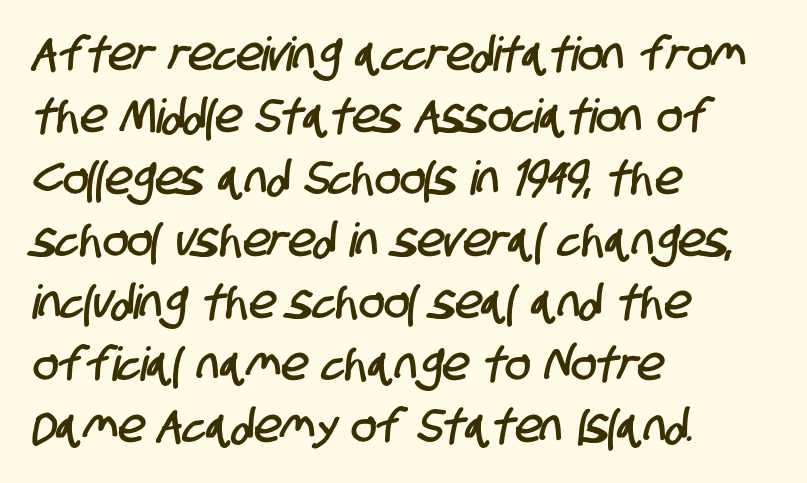
Check the space under the baseline: it is left empty. A typesetter would label this face a sans. Character widths vary here, with narrow letters taking less room than wide ones. These lines stack with their left ends in a neat column. What stands out about the letter spacing? Nothing — it is the standard amount. The line-height multiplier appears to be the usual default.
